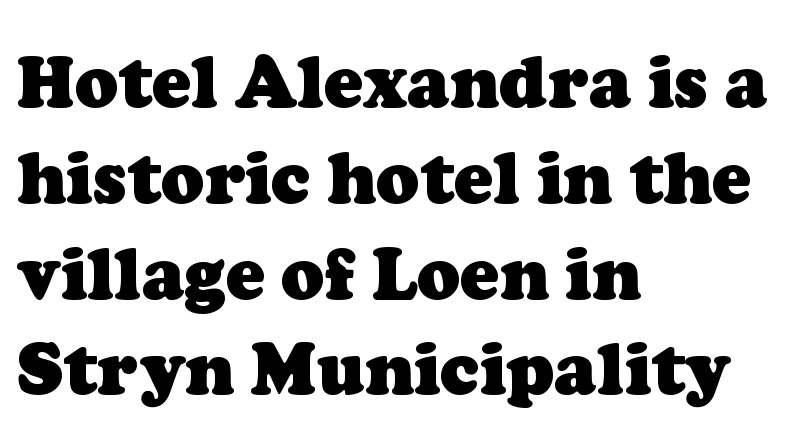
Varying glyph widths throughout — classic text-font behaviour. Beneath every word, the page is bare. On the weight axis this lands at bold, roughly 700. Left-aligned paragraph, ragged on the right. How are the letters spaced? Ordinarily, with no added tracking. Leading matches the norm, producing a regular column.
